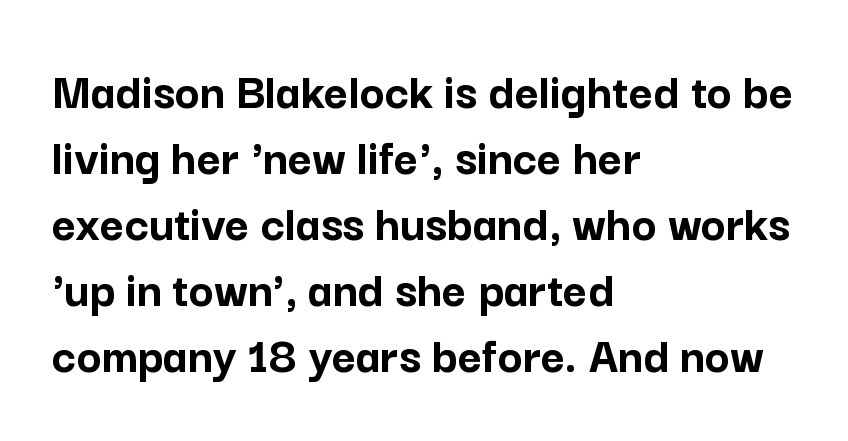
Q: Is the text bold? A: Yes.
Q: Is the text italic (slanted)? A: No, it is upright.
Q: Is the typeface a serif or a sans-serif typeface? A: Sans-serif.
Q: Is the text underlined? A: No.
Q: How is the paragraph aligned? A: Left-aligned.
Q: Is the spacing between letters normal or unusually wide? A: Normal.
Q: Is the spacing between lines tight, normal or loose? A: Normal.
Q: Width (condensed, normal, or wide)? A: Normal.
Q: Stroke contrast? A: Low.
Q: x-height? A: Medium.
Q: Monospaced? A: No.
